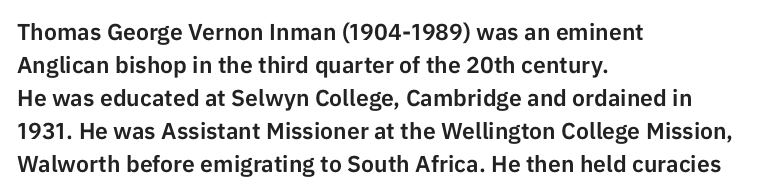
Q: Is the text italic (slanted)? A: No, it is upright.
Q: Is the text underlined? A: No.
Q: How is the paragraph aligned? A: Left-aligned.
Q: Is the spacing between letters normal or unusually wide? A: Normal.
Q: Is the spacing between lines tight, normal or loose? A: Normal.
